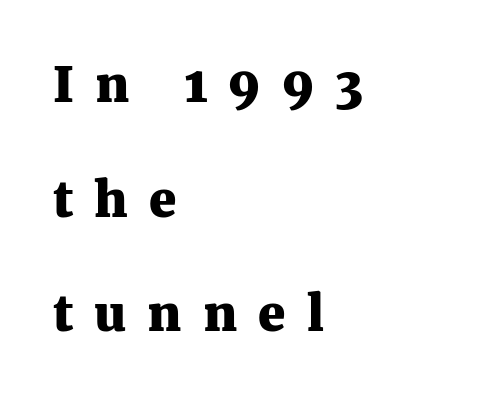
Q: Is the text bold? A: Yes.
Q: Is the text italic (slanted)? A: No, it is upright.
Q: Is the typeface a serif or a sans-serif typeface? A: Serif.
Q: Is the text underlined? A: No.
Q: How is the paragraph aligned? A: Left-aligned.
Q: Is the spacing between letters normal or unusually wide? A: Unusually wide.
Q: Is the spacing between lines tight, normal or loose? A: Loose.
Q: Width (condensed, normal, or wide)? A: Normal.
Q: Stroke contrast? A: Medium.
Q: x-height? A: Medium.
Q: Monospaced? A: No.
